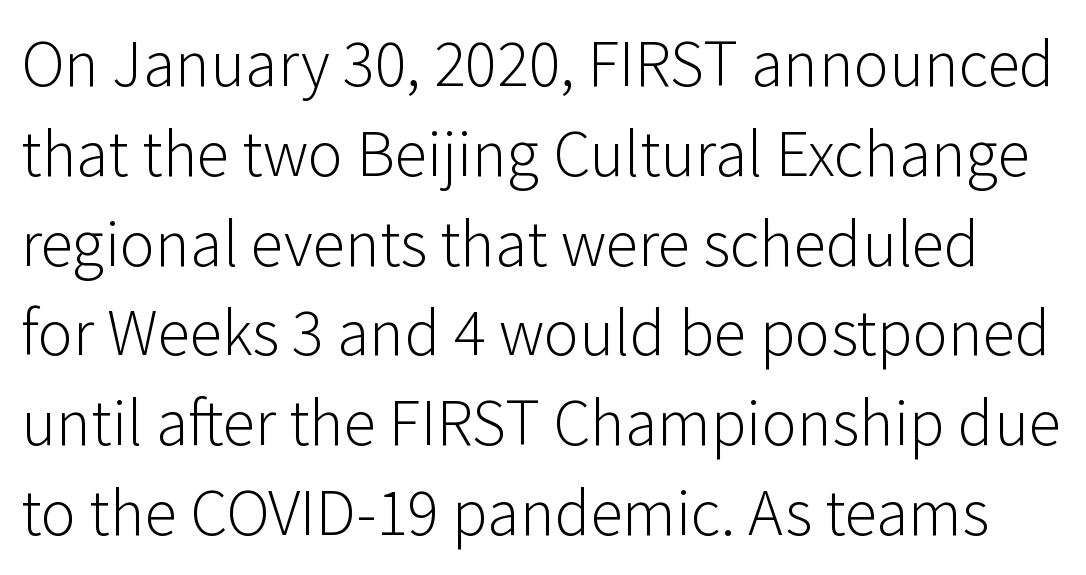
{"serif": "no", "italic": "no", "bold": "no", "weight": "light", "width": "normal", "stroke_contrast": "low", "x_height": "medium", "monospaced": "no", "underline": "no", "line_spacing": "normal", "line_spacing_ratio": 1.36, "letter_spacing": "normal", "letter_spacing_em": 0.0, "glyph_px": 66}
